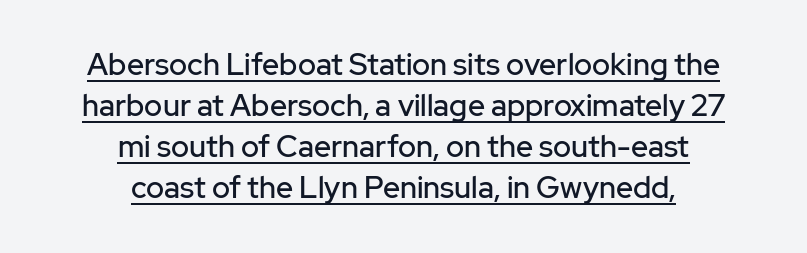
{"serif": "no", "italic": "no", "width": "normal", "stroke_contrast": "low", "x_height": "medium", "monospaced": "no", "underline": "yes", "align": "center", "line_spacing": "normal", "line_spacing_ratio": 1.37, "letter_spacing": "normal", "letter_spacing_em": 0.0, "glyph_px": 30}
